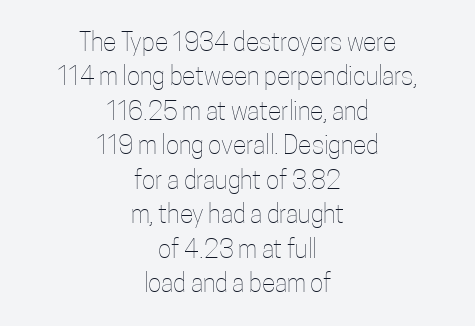
The image shows 25 px text type, upright; set centered, normal line spacing (1.38x), normal letter spacing, not underlined.
